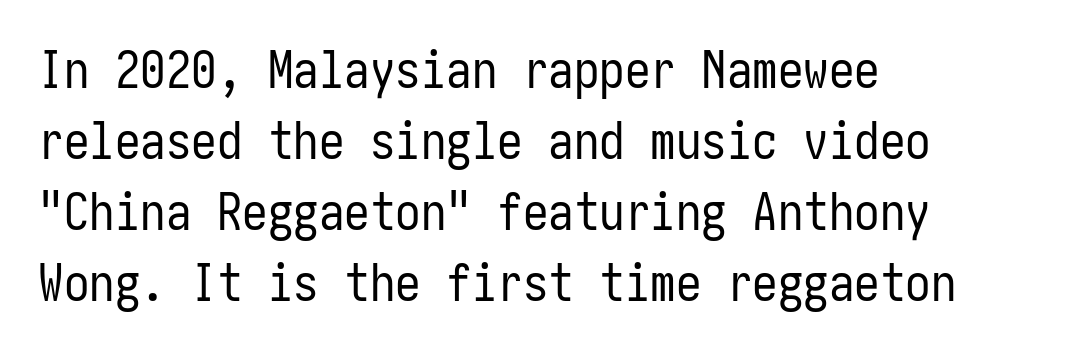
{"serif": "no", "italic": "no", "bold": "no", "weight": "regular", "width": "condensed", "stroke_contrast": "low", "x_height": "medium", "underline": "no", "align": "left", "line_spacing": "normal", "line_spacing_ratio": 1.39, "letter_spacing": "normal", "letter_spacing_em": 0.0, "glyph_px": 51}
